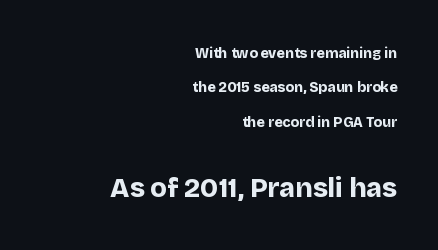
The image shows 27 px bold type, upright; set right-aligned, loose line spacing (2.45x), normal letter spacing, not underlined; the second (bottom) block is 1.93x larger.
